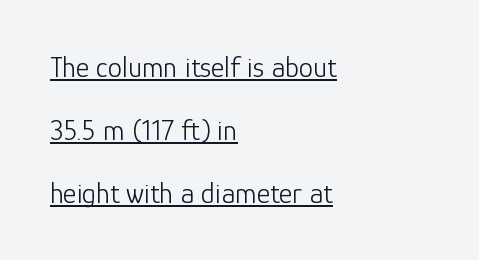
A roman cut, with each character standing at attention. Caption: standard tracking, unaltered. Each line of the rendering has a horizontal stroke beneath the glyphs. Proportional: the letters do not fall into vertical columns. A student would call this left alignment; a typographer would say flush left, rag right. No feet cap the strokes, marking this as sans-serif type.
